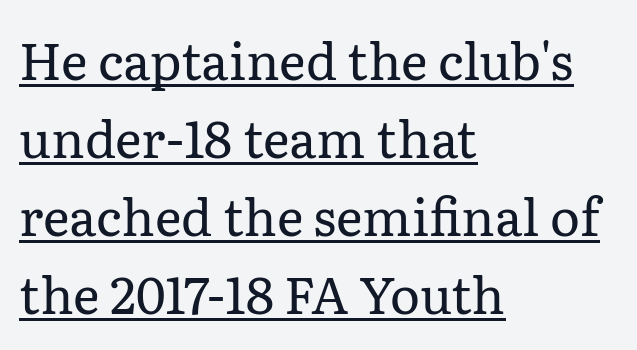
{"serif": "yes", "italic": "no", "bold": "no", "weight": "regular", "width": "normal", "stroke_contrast": "low", "x_height": "medium", "monospaced": "no", "underline": "yes", "align": "left", "line_spacing": "normal", "line_spacing_ratio": 1.53, "letter_spacing": "normal", "letter_spacing_em": 0.0, "glyph_px": 51}
